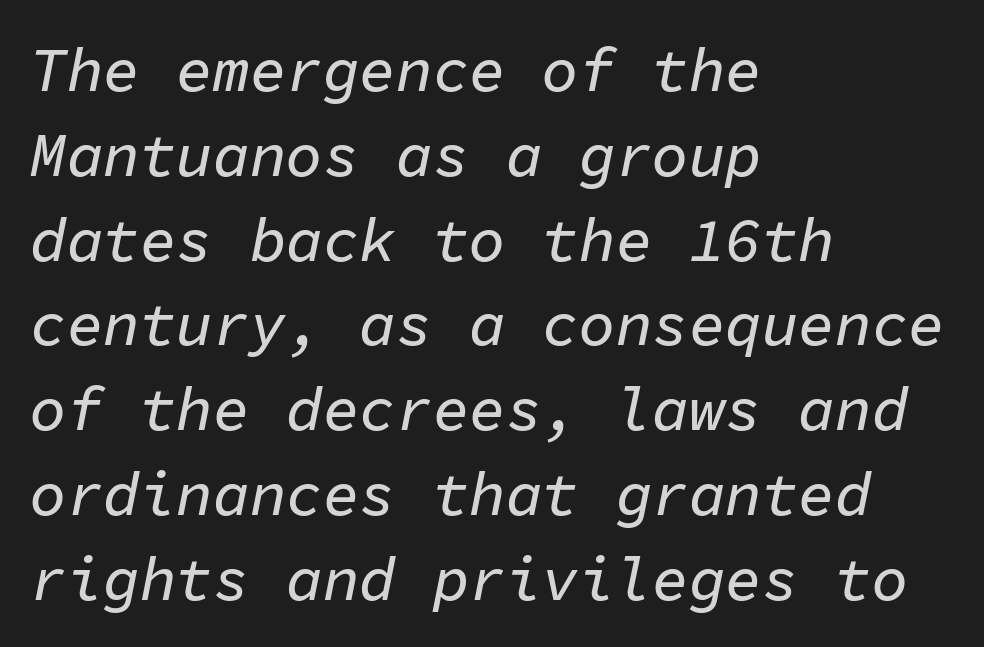
The image shows 61 px text type, italic (leaning right), monospaced; set left-aligned, normal line spacing (1.39x), normal letter spacing, not underlined; low stroke contrast and a medium x-height.
